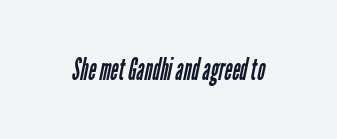
Q: Is the text bold? A: No.
Q: Is the typeface a serif or a sans-serif typeface? A: Sans-serif.
Q: Is the text underlined? A: No.
Q: Is the spacing between letters normal or unusually wide? A: Normal.
Q: Width (condensed, normal, or wide)? A: Condensed.
Q: Stroke contrast? A: Low.
Q: x-height? A: Medium.
Q: Monospaced? A: No.
